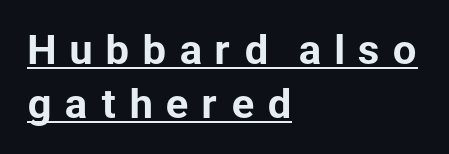
{"serif": "no", "italic": "no", "width": "normal", "stroke_contrast": "low", "x_height": "medium", "monospaced": "no", "underline": "yes", "align": "left", "line_spacing": "normal", "line_spacing_ratio": 1.42, "letter_spacing": "wide", "letter_spacing_em": 0.31, "glyph_px": 38}
